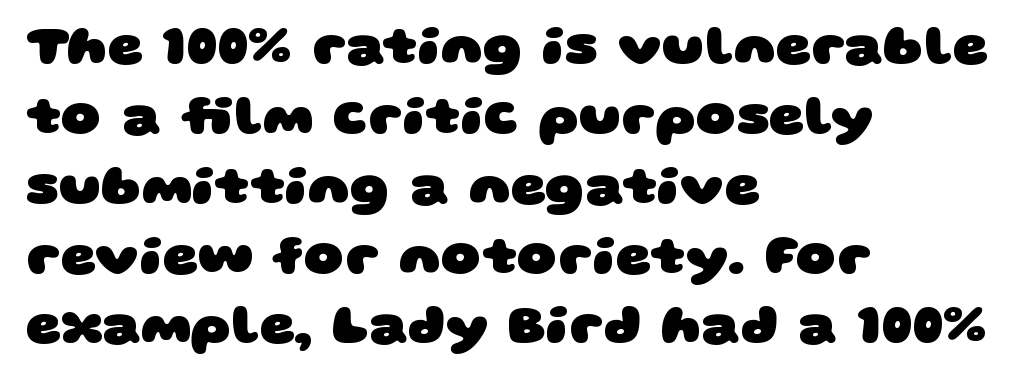
Does the weight exceed regular? Yes, all the way to bold. The letterforms sit shoulder to shoulder at normal distance. The vertical gap from one line to the next is medium. Note the varied advance widths — an 'i' is clearly narrower than an 'm'.
